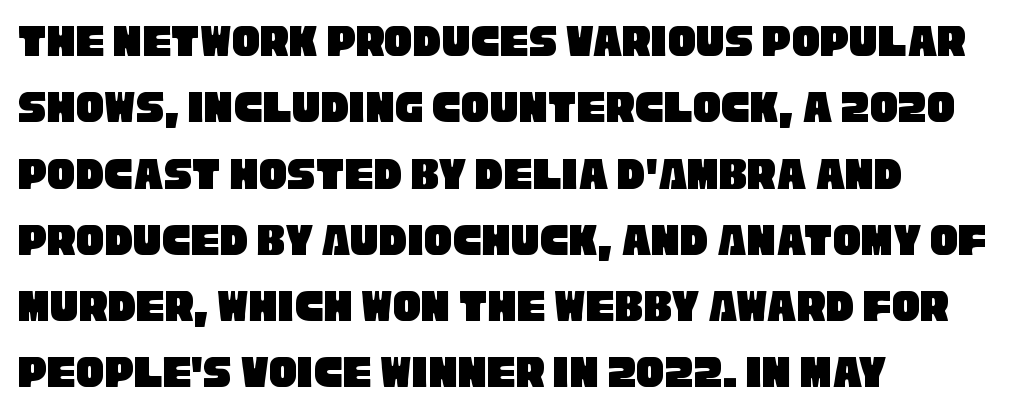
Q: Is the typeface a serif or a sans-serif typeface? A: Sans-serif.
Q: Is the text underlined? A: No.
Q: How is the paragraph aligned? A: Left-aligned.
Q: Is the spacing between letters normal or unusually wide? A: Normal.
Q: Is the spacing between lines tight, normal or loose? A: Normal.
Q: Width (condensed, normal, or wide)? A: Condensed.
Q: Stroke contrast? A: Low.
Q: x-height? A: Large.
Q: Monospaced? A: No.
